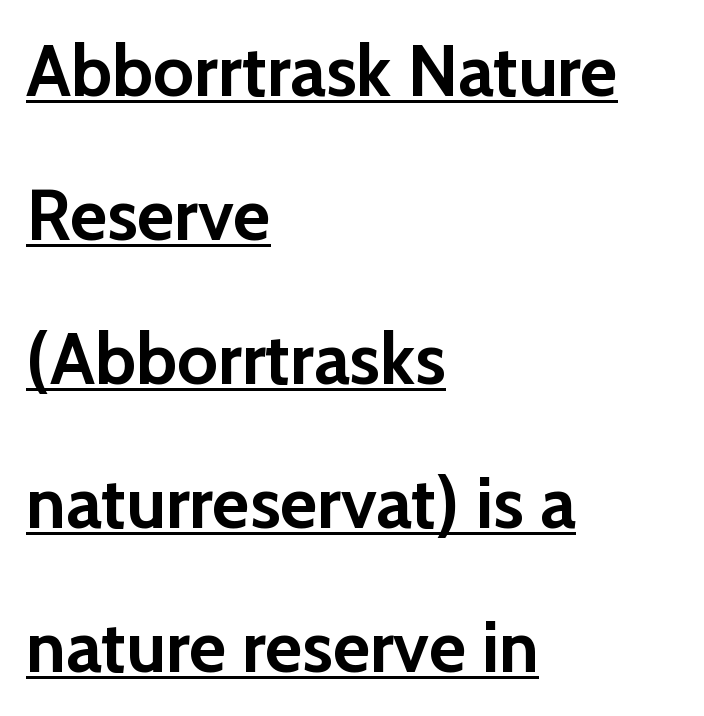
Q: Is the text bold? A: Yes.
Q: Is the text italic (slanted)? A: No, it is upright.
Q: Is the typeface a serif or a sans-serif typeface? A: Sans-serif.
Q: Is the text underlined? A: Yes.
Q: How is the paragraph aligned? A: Left-aligned.
Q: Is the spacing between letters normal or unusually wide? A: Normal.
Q: Is the spacing between lines tight, normal or loose? A: Loose.
Q: Width (condensed, normal, or wide)? A: Normal.
Q: Stroke contrast? A: Low.
Q: x-height? A: Medium.
Q: Monospaced? A: No.
